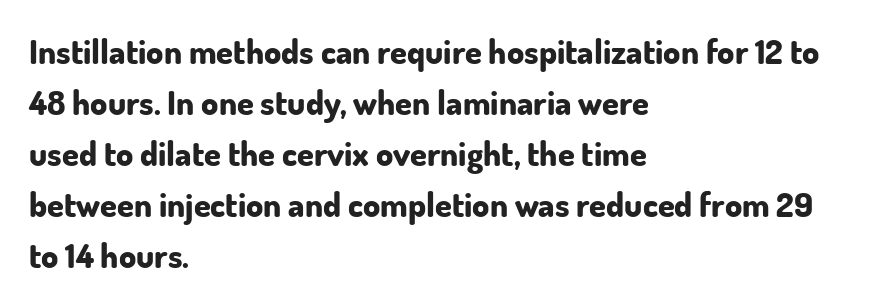
{"serif": "no", "italic": "no", "bold": "yes", "weight": "bold", "width": "normal", "stroke_contrast": "low", "x_height": "small", "monospaced": "no", "underline": "no", "align": "left", "line_spacing": "normal", "line_spacing_ratio": 1.5, "letter_spacing": "normal", "letter_spacing_em": 0.0, "glyph_px": 34}
